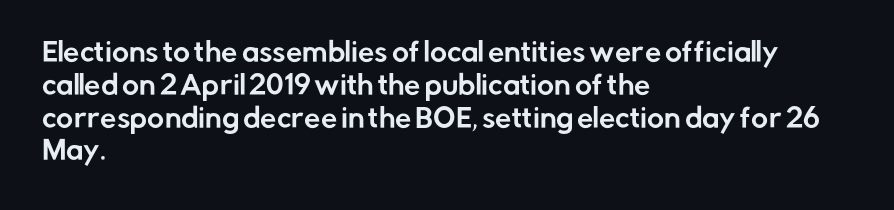
Each new line begins a customary step beneath the previous one. The passage shown is not underscored anywhere. Unlike italic type, these characters show no tilt at all. Casual observation: everything's shoved over to the left.
